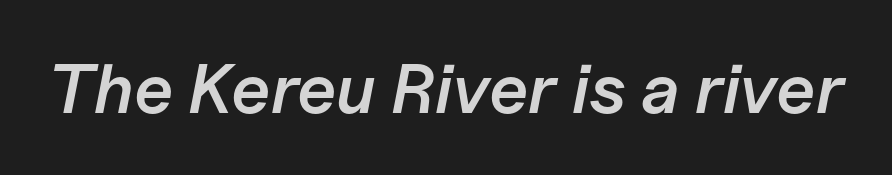
Q: Is the text bold? A: Semi-bold.
Q: Is the text italic (slanted)? A: Yes, it leans right by about 11 degrees.
Q: Is the text underlined? A: No.
Q: Is the spacing between letters normal or unusually wide? A: Normal.
Q: Width (condensed, normal, or wide)? A: Normal.
Q: Stroke contrast? A: Low.
Q: x-height? A: Medium.
Q: Monospaced? A: No.
